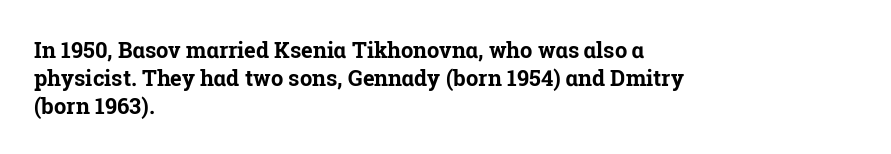
The image shows 22 px bold type, upright; set left-aligned, normal line spacing (1.27x), normal letter spacing, not underlined.
